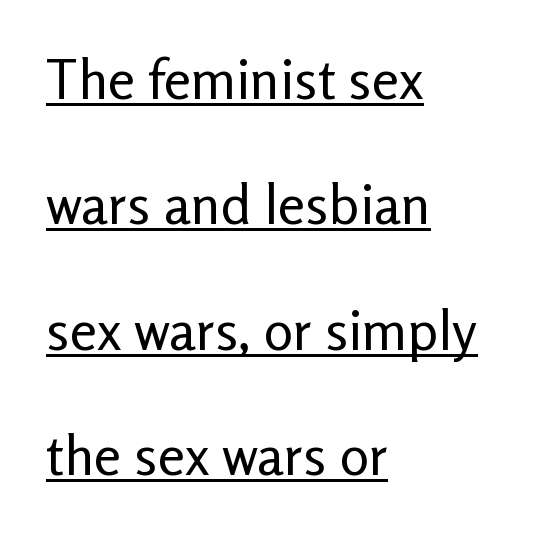
The text was rendered using a sans face with plain stroke endings. Stems and bowls with no extra thickness — not bold. The type is set solid horizontally, with unmodified tracking. Underlined type. The line-height multiplier appears high, well above default.
